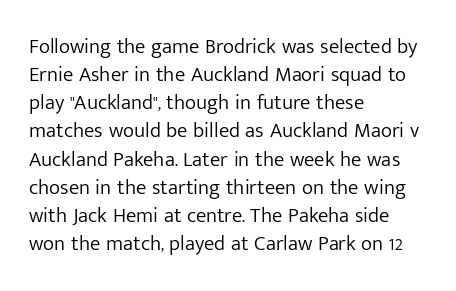
{"italic": "no", "bold": "no", "underline": "no", "align": "left", "line_spacing": "normal", "line_spacing_ratio": 1.34, "letter_spacing": "normal", "letter_spacing_em": 0.0, "glyph_px": 21}
